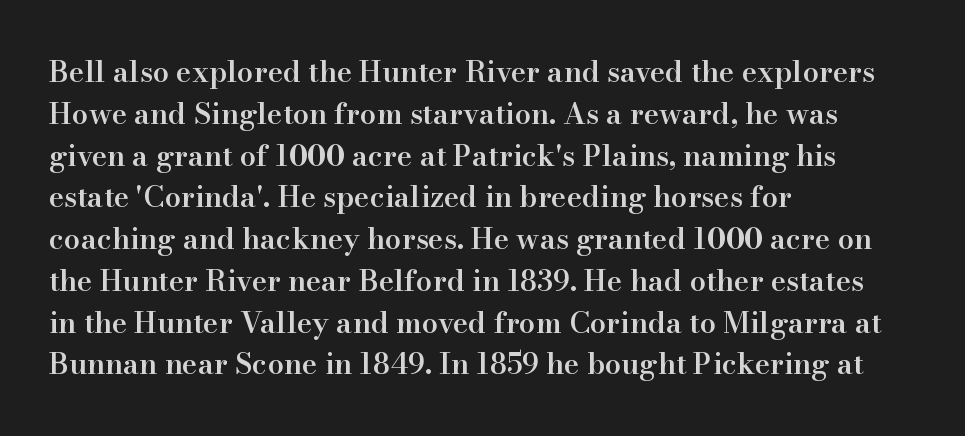
The image shows 29 px semibold serif type, upright; set left-aligned, normal line spacing (1.44x), normal letter spacing, not underlined; high stroke contrast and a small x-height.
